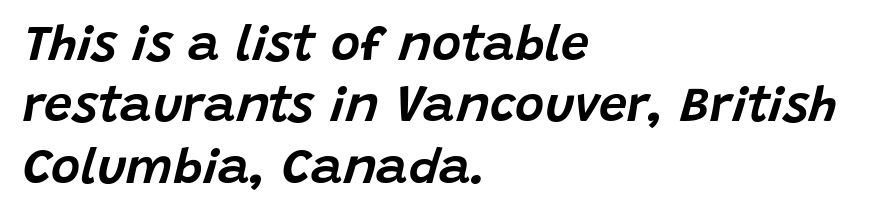
The image shows 50 px text type, italic (leaning right); set left-aligned, line spacing 1.23x, normal letter spacing, not underlined; low stroke contrast and a large x-height.
